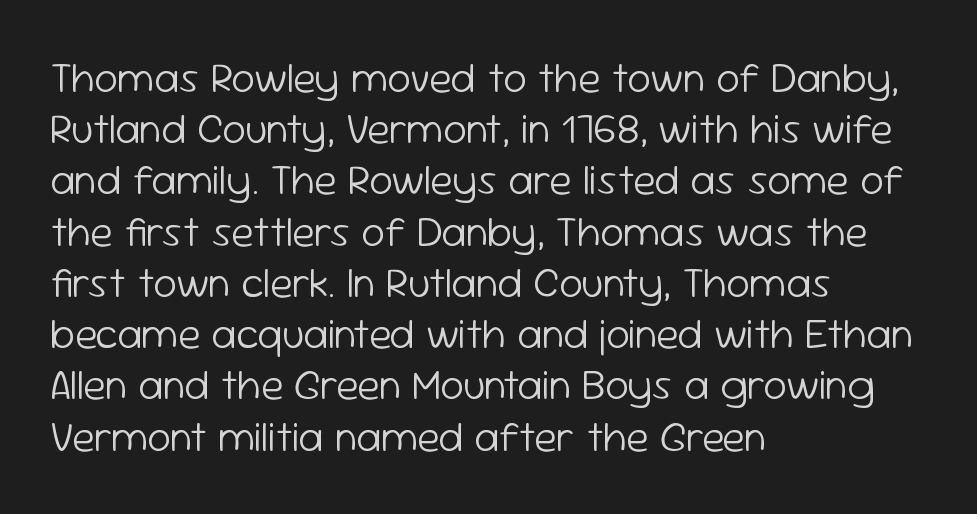
Q: Is the text bold? A: No.
Q: Is the text italic (slanted)? A: No, it is upright.
Q: Is the typeface a serif or a sans-serif typeface? A: Sans-serif.
Q: Is the text underlined? A: No.
Q: How is the paragraph aligned? A: Left-aligned.
Q: Is the spacing between letters normal or unusually wide? A: Normal.
Q: Width (condensed, normal, or wide)? A: Normal.
Q: Stroke contrast? A: Low.
Q: x-height? A: Medium.
Q: Monospaced? A: No.
